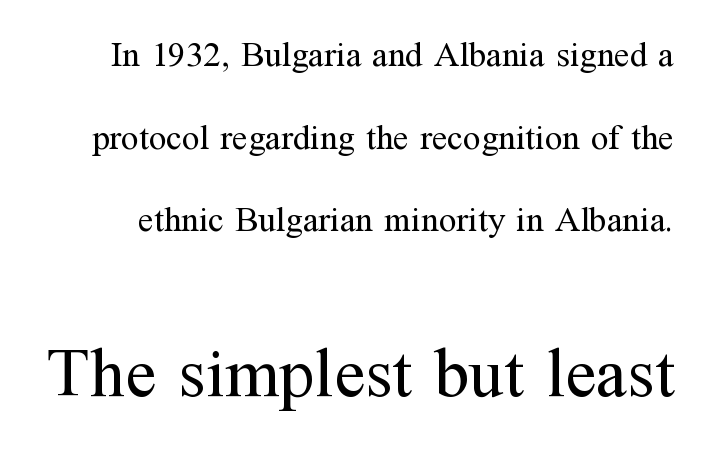
Q: Is the text bold? A: No.
Q: Is the text italic (slanted)? A: No, it is upright.
Q: Is the typeface a serif or a sans-serif typeface? A: Serif.
Q: Is the text underlined? A: No.
Q: Is the spacing between letters normal or unusually wide? A: Normal.
Q: Is the spacing between lines tight, normal or loose? A: Loose.
Q: Which block of text is set in a larger size, the first (top) or the second (bottom)? A: The second (bottom) one.
Q: Width (condensed, normal, or wide)? A: Normal.
Q: Stroke contrast? A: Medium.
Q: x-height? A: Medium.
Q: Monospaced? A: No.
